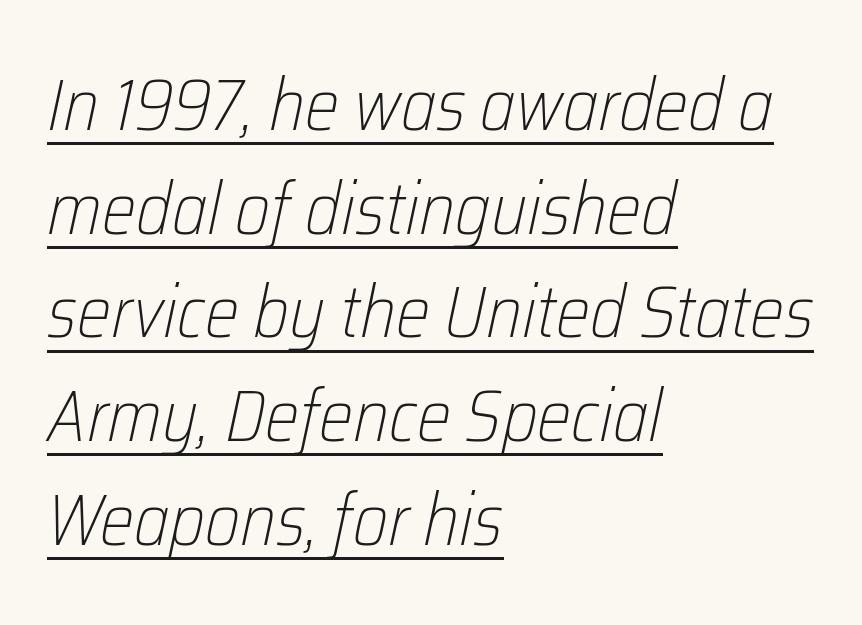
The image shows 73 px light, condensed type, italic (leaning right); set left-aligned, normal line spacing (1.42x), normal letter spacing, underlined; low stroke contrast and a medium x-height.
